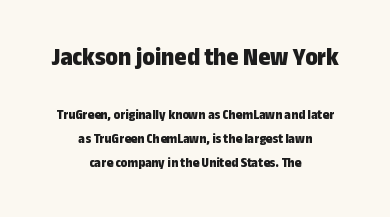
{"italic": "no", "bold": "yes", "underline": "no", "align": "center", "line_spacing_ratio": 1.73, "letter_spacing": "normal", "letter_spacing_em": 0.0, "larger_block": "first", "size_ratio": 1.86, "glyph_px": 26}
